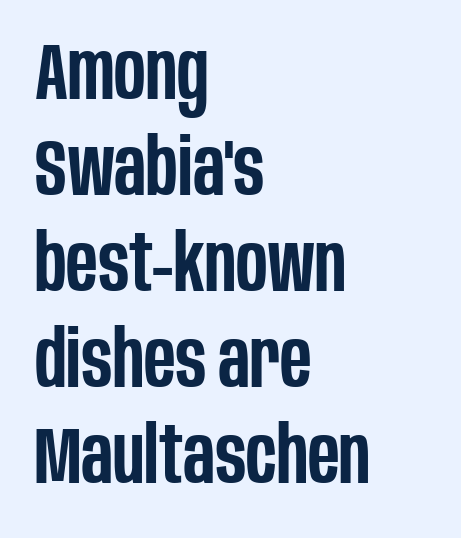
The image shows 80 px semibold, condensed sans-serif type, upright; set left-aligned, line spacing 1.2x, normal letter spacing, not underlined; low stroke contrast and a large x-height.
